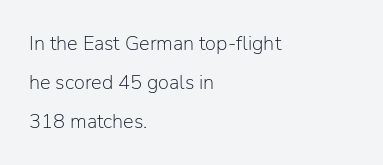
{"italic": "no", "bold": "no", "underline": "no", "align": "left", "line_spacing": "loose", "line_spacing_ratio": 1.94, "letter_spacing": "normal", "letter_spacing_em": 0.0, "glyph_px": 20}
